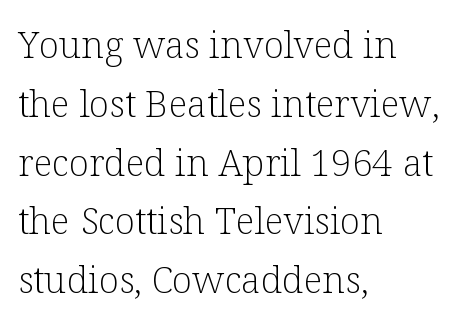
The image shows 37 px light serif type, upright; set left-aligned, normal line spacing (1.59x), normal letter spacing, not underlined; low stroke contrast and a medium x-height.
